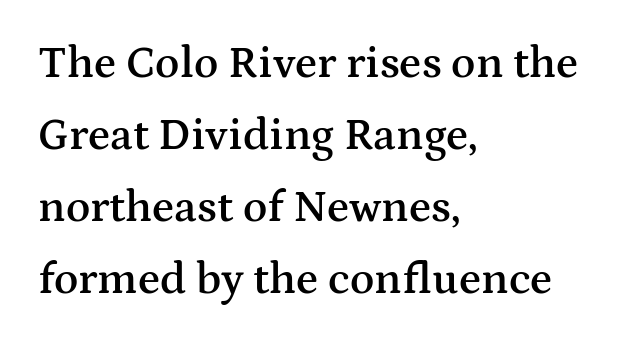
Q: Is the text bold? A: Semi-bold.
Q: Is the text italic (slanted)? A: No, it is upright.
Q: Is the typeface a serif or a sans-serif typeface? A: Serif.
Q: Is the text underlined? A: No.
Q: How is the paragraph aligned? A: Left-aligned.
Q: Is the spacing between letters normal or unusually wide? A: Normal.
Q: Is the spacing between lines tight, normal or loose? A: Normal.
Q: Width (condensed, normal, or wide)? A: Wide.
Q: Stroke contrast? A: Medium.
Q: x-height? A: Medium.
Q: Monospaced? A: No.
